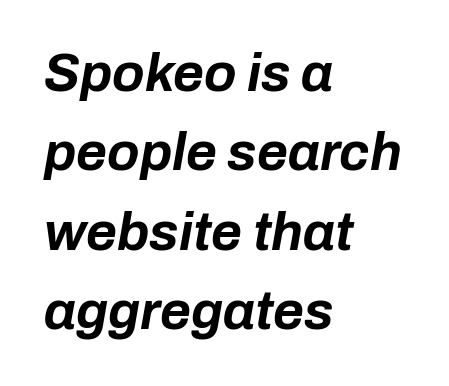
Q: Is the text bold? A: Yes.
Q: Is the text italic (slanted)? A: Yes, it leans right by about 10 degrees.
Q: Is the text underlined? A: No.
Q: How is the paragraph aligned? A: Left-aligned.
Q: Is the spacing between letters normal or unusually wide? A: Normal.
Q: Is the spacing between lines tight, normal or loose? A: Normal.
Q: Width (condensed, normal, or wide)? A: Normal.
Q: Stroke contrast? A: Low.
Q: x-height? A: Medium.
Q: Monospaced? A: No.
